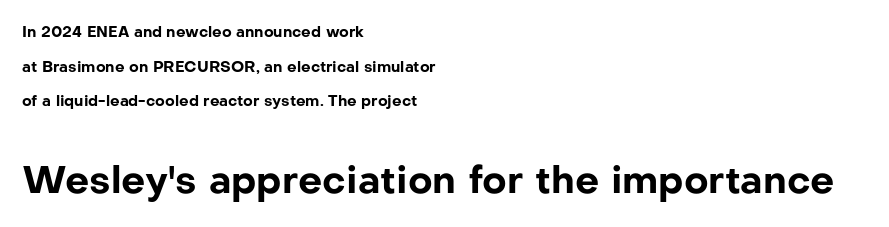
The image shows 38 px bold sans-serif type, upright; set left-aligned, loose line spacing (2.31x), normal letter spacing, not underlined; the second (bottom) block is 2.53x larger; low stroke contrast and a medium x-height.
